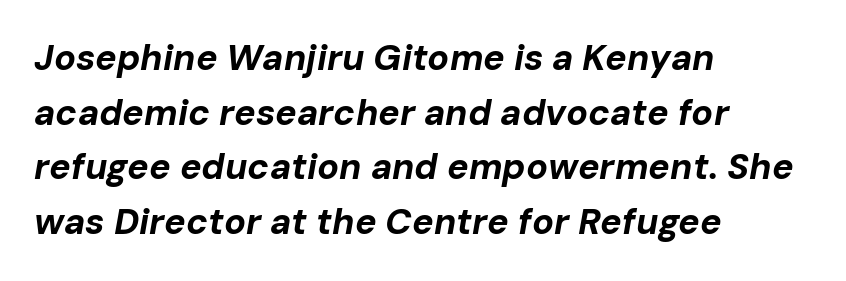
{"italic": "yes", "lean": "right", "slant_degrees": 10, "bold": "yes", "weight": "bold", "width": "normal", "stroke_contrast": "low", "x_height": "medium", "monospaced": "no", "underline": "no", "align": "left", "line_spacing": "normal", "line_spacing_ratio": 1.52, "letter_spacing": "normal", "letter_spacing_em": 0.0, "glyph_px": 36}
